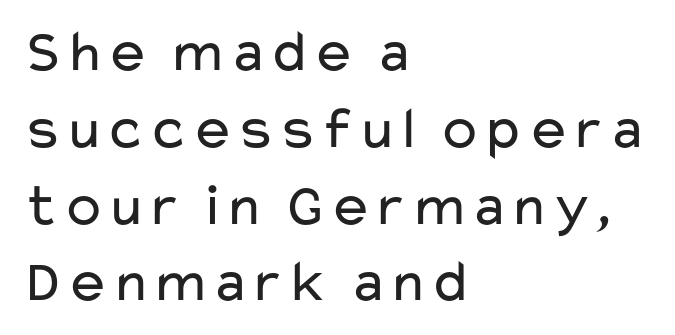
The image shows 60 px regular-weight, wide sans-serif type, upright; set left-aligned, normal line spacing (1.28x), normal letter spacing, not underlined; low stroke contrast and a medium x-height.
